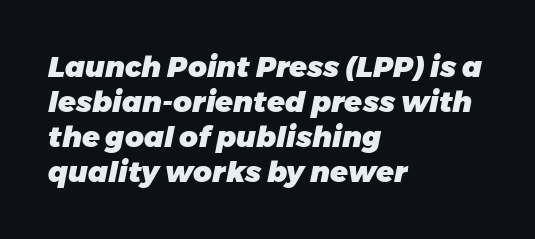
{"italic": "yes", "lean": "right", "slant_degrees": 11, "bold": "yes", "weight": "heavy", "width": "normal", "stroke_contrast": "low", "x_height": "medium", "monospaced": "no", "underline": "no", "align": "left", "line_spacing_ratio": 1.21, "letter_spacing": "normal", "letter_spacing_em": 0.0, "glyph_px": 29}
